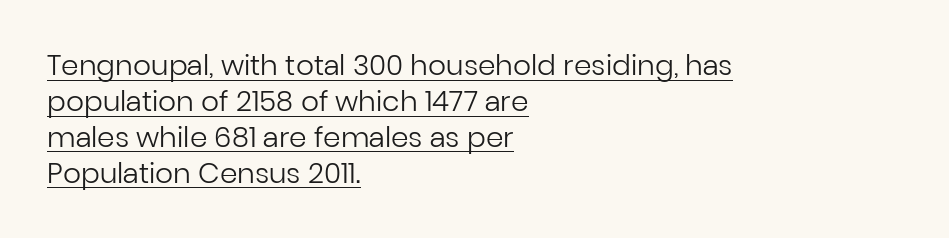
The image shows 28 px regular-weight sans-serif type, upright; set left-aligned, normal line spacing (1.28x), normal letter spacing, underlined; low stroke contrast and a medium x-height.
